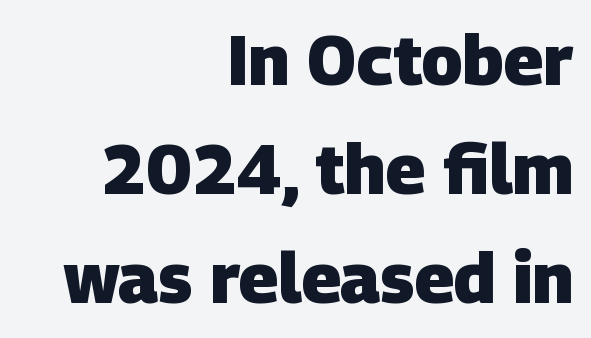
{"serif": "no", "bold": "yes", "weight": "heavy", "width": "normal", "stroke_contrast": "low", "x_height": "large", "monospaced": "no", "underline": "no", "align": "right", "line_spacing": "normal", "line_spacing_ratio": 1.58, "letter_spacing": "normal", "letter_spacing_em": 0.0, "glyph_px": 69}
